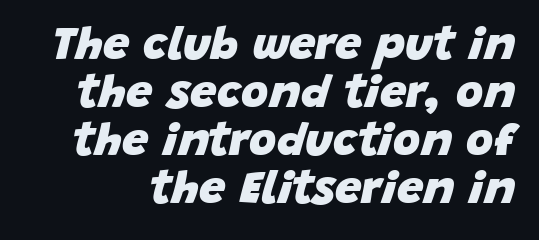
Look at the tracking — it's just the regular setting, nothing added. Beneath every word, the page is bare. Very little white space separates one row of letters from the next. Style check: oblique. Pretty heavy lettering here — definitely bold. You could not count columns in this text — the font is proportionally spaced.
